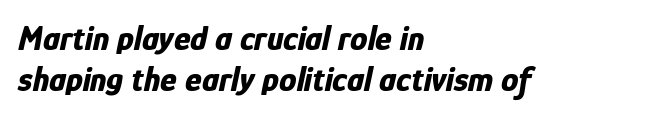
The image shows 35 px bold, condensed type, italic (leaning right); set left-aligned, line spacing 1.16x, normal letter spacing, not underlined; low stroke contrast and a medium x-height.
